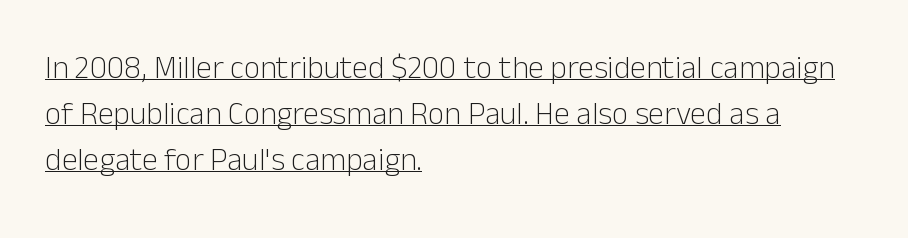
Q: Is the text bold? A: No.
Q: Is the text italic (slanted)? A: No, it is upright.
Q: Is the typeface a serif or a sans-serif typeface? A: Sans-serif.
Q: Is the text underlined? A: Yes.
Q: How is the paragraph aligned? A: Left-aligned.
Q: Is the spacing between letters normal or unusually wide? A: Normal.
Q: Is the spacing between lines tight, normal or loose? A: Normal.
Q: Width (condensed, normal, or wide)? A: Normal.
Q: Stroke contrast? A: Low.
Q: x-height? A: Medium.
Q: Monospaced? A: No.
